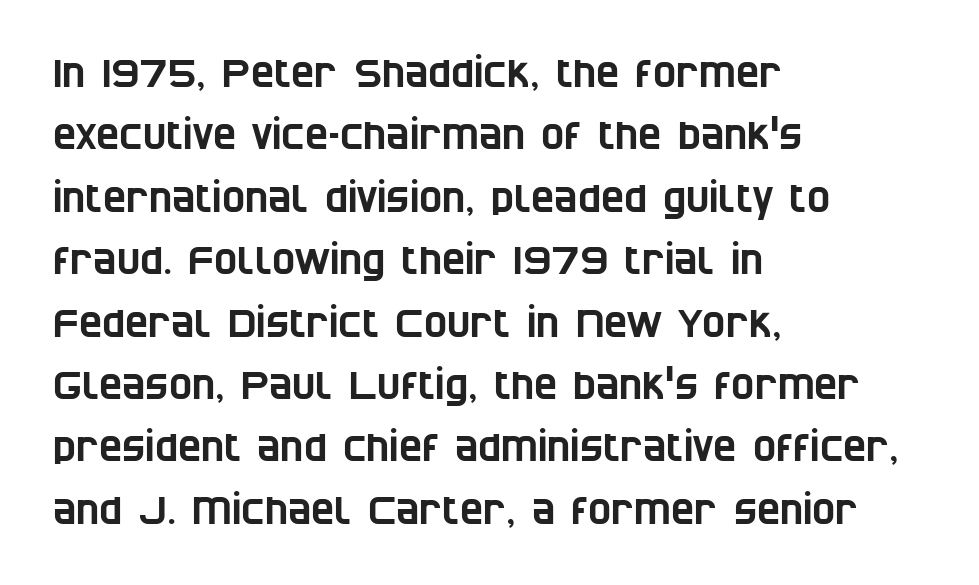
Think of a printed novel: that variable character pitch is what you see here. Nothing unusual about the tracking: characters are spaced as the font intends. This sample is left-justified, so line endings fall wherever the words run out. In terms of letterform style, serifs are entirely absent. Words float on clear page, feet unadorned. A typesetter would call this leading conventional body-copy spacing.
